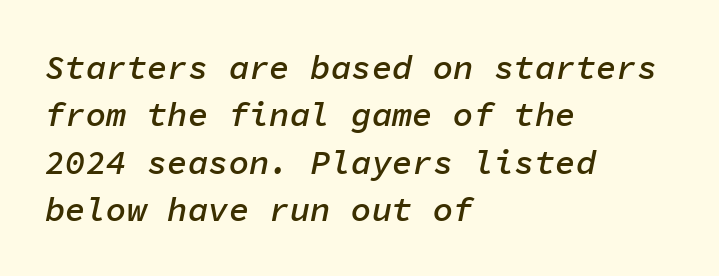
{"italic": "yes", "lean": "right", "slant_degrees": 11, "bold": "semi", "weight": "semibold", "width": "normal", "stroke_contrast": "low", "x_height": "medium", "monospaced": "yes", "underline": "no", "align": "left", "line_spacing": "normal", "line_spacing_ratio": 1.39, "letter_spacing": "normal", "letter_spacing_em": 0.0, "glyph_px": 34}
